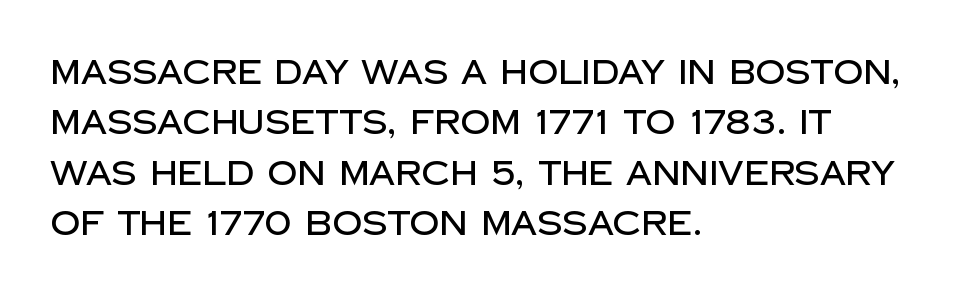
The image shows 33 px sans-serif type, upright; set left-aligned, normal line spacing (1.53x), normal letter spacing, not underlined; low stroke contrast and a large x-height.
